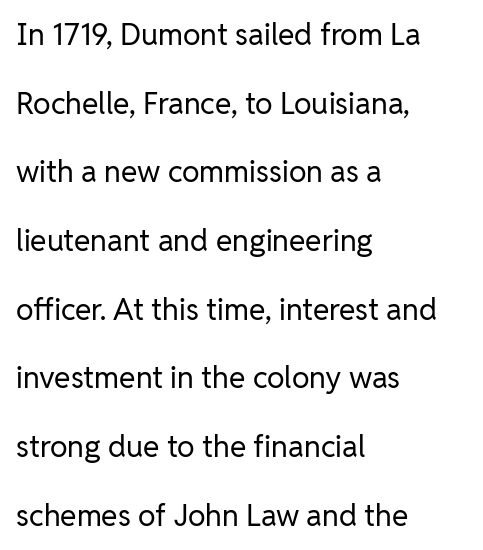
{"serif": "no", "italic": "no", "bold": "no", "weight": "regular", "width": "normal", "stroke_contrast": "low", "x_height": "medium", "monospaced": "no", "underline": "no", "align": "left", "line_spacing": "loose", "line_spacing_ratio": 2.29, "letter_spacing": "normal", "letter_spacing_em": 0.0, "glyph_px": 30}
